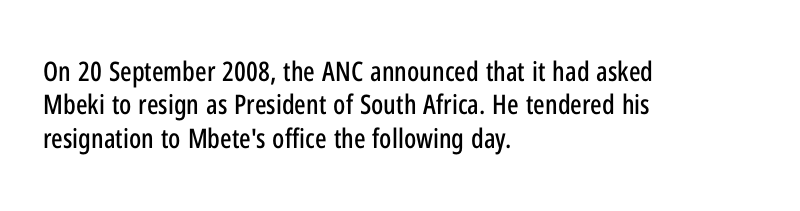
{"italic": "no", "underline": "no", "align": "left", "line_spacing_ratio": 1.24, "letter_spacing": "normal", "letter_spacing_em": 0.0, "glyph_px": 27}
